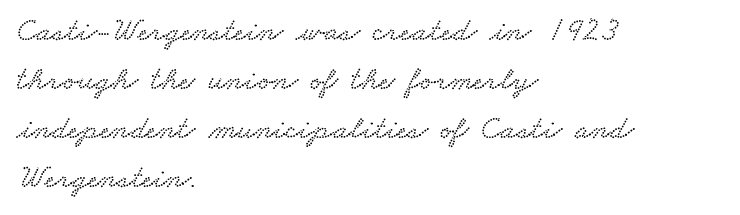
Q: Is the typeface a serif or a sans-serif typeface? A: Serif.
Q: Is the text underlined? A: No.
Q: How is the paragraph aligned? A: Left-aligned.
Q: Is the spacing between letters normal or unusually wide? A: Normal.
Q: Is the spacing between lines tight, normal or loose? A: Normal.
Q: Width (condensed, normal, or wide)? A: Wide.
Q: Stroke contrast? A: Low.
Q: x-height? A: Small.
Q: Monospaced? A: No.
